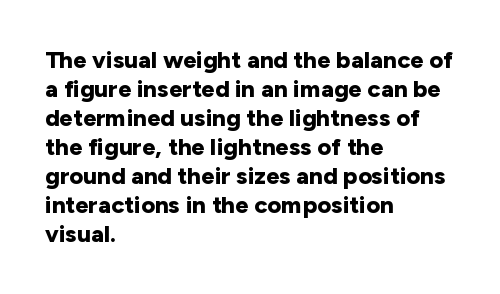
{"italic": "no", "bold": "yes", "underline": "no", "align": "left", "line_spacing_ratio": 1.21, "letter_spacing": "normal", "letter_spacing_em": 0.0, "glyph_px": 24}
